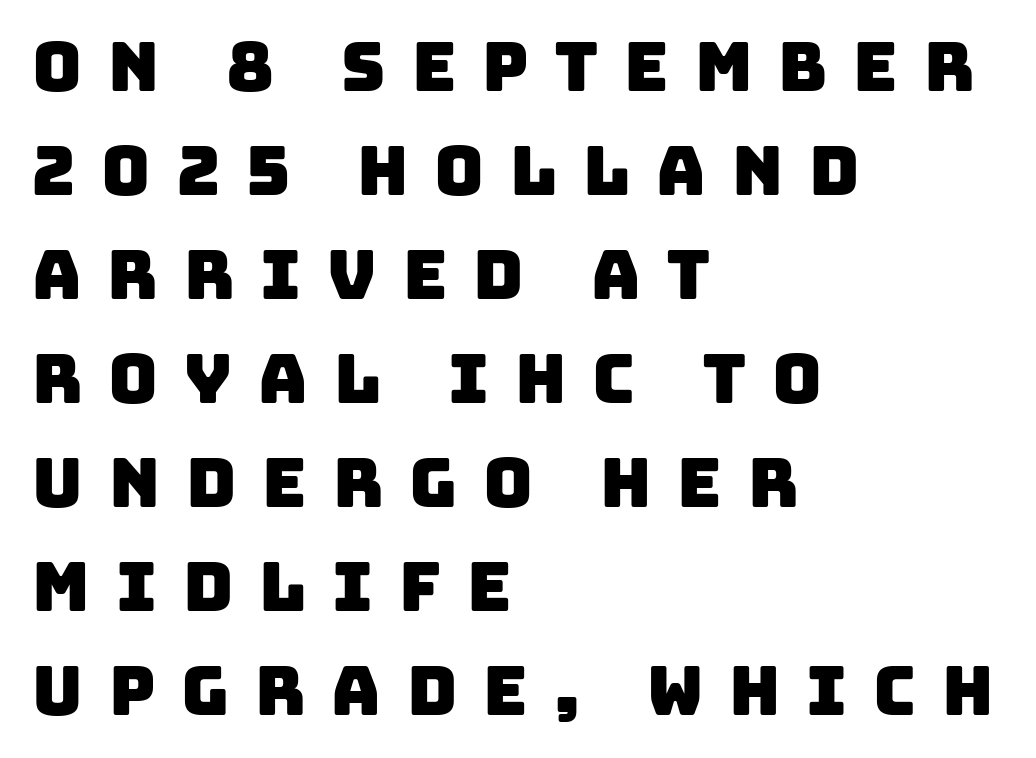
Q: Is the typeface a serif or a sans-serif typeface? A: Sans-serif.
Q: Is the text underlined? A: No.
Q: How is the paragraph aligned? A: Left-aligned.
Q: Is the spacing between letters normal or unusually wide? A: Unusually wide.
Q: Is the spacing between lines tight, normal or loose? A: Normal.
Q: Width (condensed, normal, or wide)? A: Normal.
Q: Stroke contrast? A: Low.
Q: x-height? A: Large.
Q: Monospaced? A: No.
